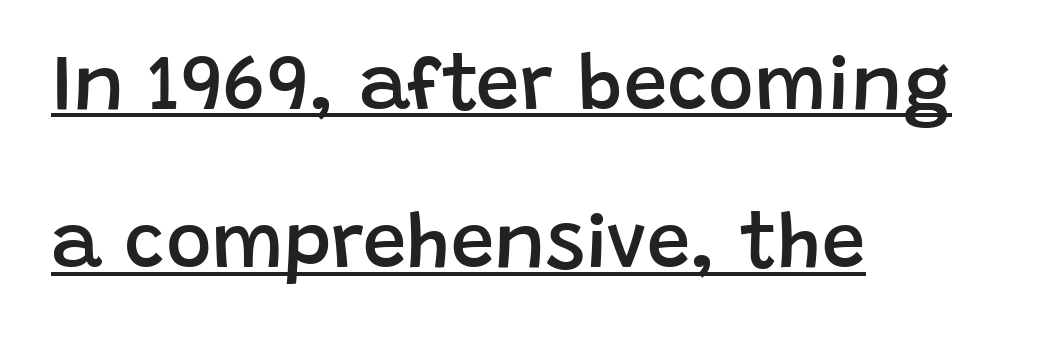
Q: Is the text bold? A: Semi-bold.
Q: Is the text italic (slanted)? A: No, it is upright.
Q: Is the typeface a serif or a sans-serif typeface? A: Sans-serif.
Q: Is the text underlined? A: Yes.
Q: How is the paragraph aligned? A: Left-aligned.
Q: Is the spacing between letters normal or unusually wide? A: Normal.
Q: Is the spacing between lines tight, normal or loose? A: Loose.
Q: Width (condensed, normal, or wide)? A: Normal.
Q: Stroke contrast? A: Low.
Q: x-height? A: Large.
Q: Monospaced? A: No.
